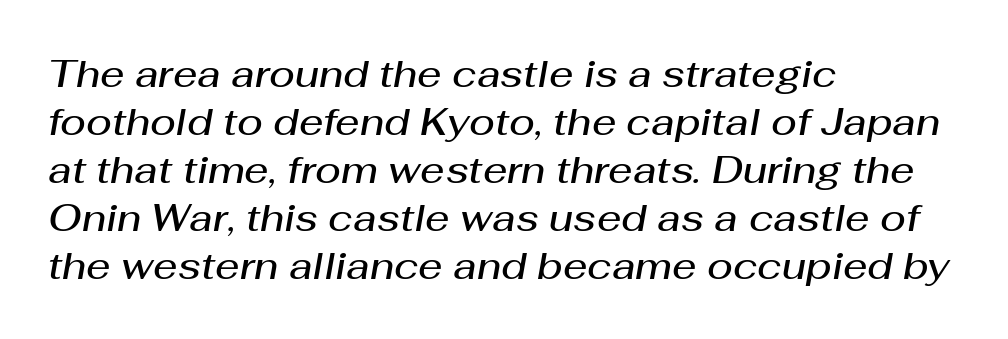
The image shows 38 px semibold type, italic (leaning right); set left-aligned, normal line spacing (1.26x), normal letter spacing, not underlined; medium stroke contrast and a medium x-height.
